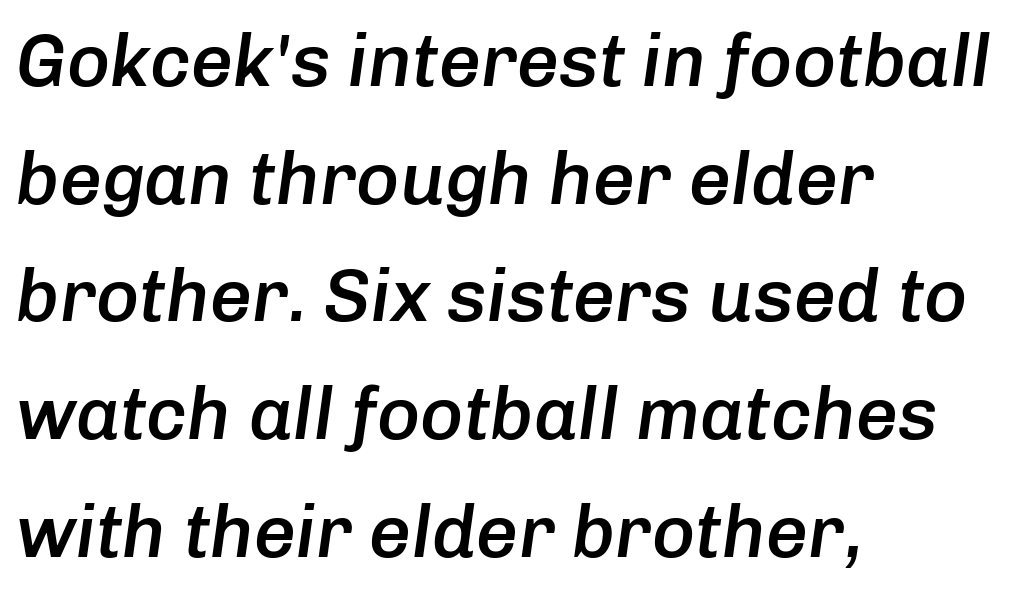
Q: Is the text bold? A: Semi-bold.
Q: Is the text italic (slanted)? A: Yes, it leans right by about 8 degrees.
Q: Is the text underlined? A: No.
Q: How is the paragraph aligned? A: Left-aligned.
Q: Is the spacing between letters normal or unusually wide? A: Normal.
Q: Is the spacing between lines tight, normal or loose? A: Normal.
Q: Width (condensed, normal, or wide)? A: Normal.
Q: Stroke contrast? A: Low.
Q: x-height? A: Medium.
Q: Monospaced? A: No.
